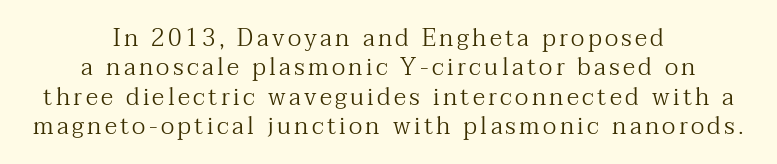
{"italic": "no", "bold": "no", "underline": "no", "align": "center", "line_spacing_ratio": 1.22, "glyph_px": 24}
